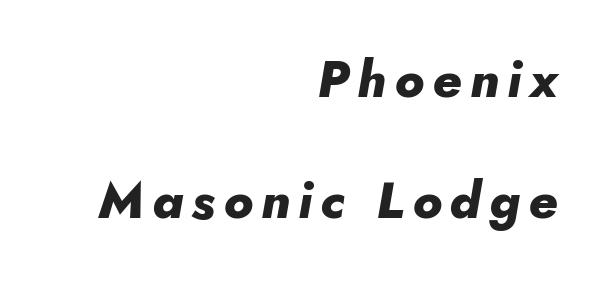
{"italic": "yes", "lean": "right", "slant_degrees": 10, "bold": "yes", "weight": "heavy", "width": "normal", "stroke_contrast": "low", "x_height": "small", "monospaced": "no", "underline": "no", "align": "right", "line_spacing": "loose", "line_spacing_ratio": 2.38, "glyph_px": 51}
